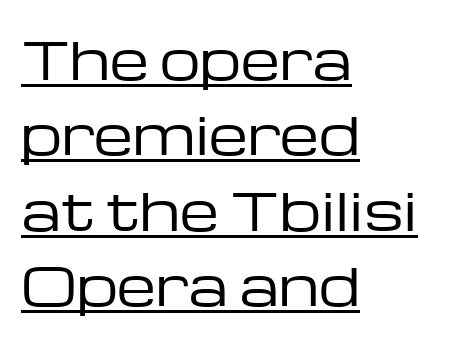
You can tell it's not italic because the verticals are truly vertical. These lines sit exactly where default settings would place them. Glance below the letters and you will spot a drawn line. Are there feet on the stems? There aren't — it's a sans. A student would call this left alignment; a typographer would say flush left, rag right.
